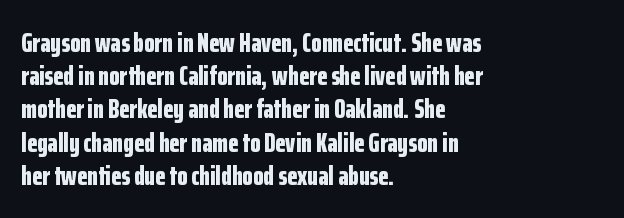
There is no visible air inserted between adjacent glyphs. In terms of weight, the rendering is a true, heavy bold. Visually the block forms a straight wall on the left and a jagged coastline on the right. Lines of text with bare space underneath. If you drew a line through each stem, it would be perfectly vertical.
